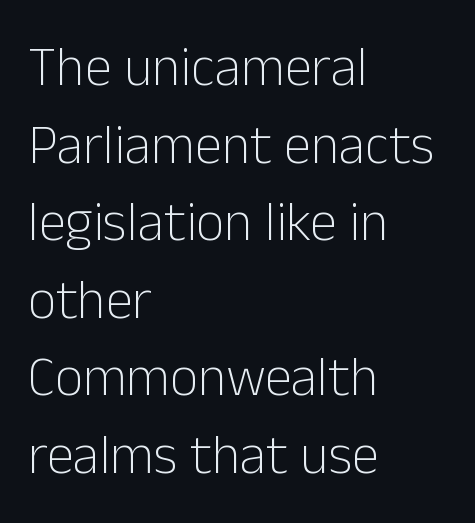
Q: Is the text bold? A: No.
Q: Is the text italic (slanted)? A: No, it is upright.
Q: Is the typeface a serif or a sans-serif typeface? A: Sans-serif.
Q: Is the text underlined? A: No.
Q: How is the paragraph aligned? A: Left-aligned.
Q: Is the spacing between letters normal or unusually wide? A: Normal.
Q: Is the spacing between lines tight, normal or loose? A: Normal.
Q: Width (condensed, normal, or wide)? A: Normal.
Q: Stroke contrast? A: Low.
Q: x-height? A: Medium.
Q: Monospaced? A: No.
